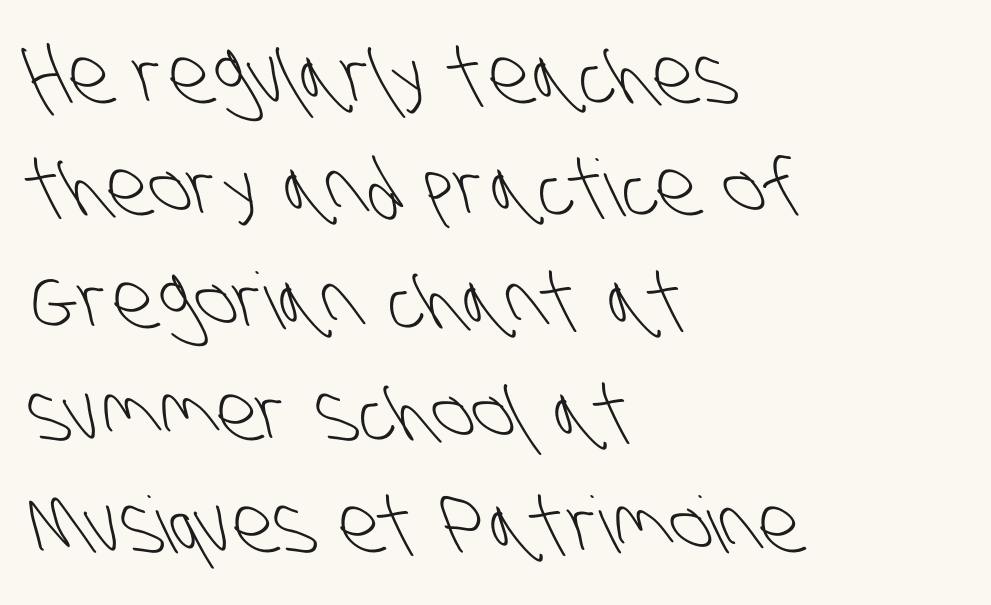
The image shows 78 px light, condensed sans-serif type; set left-aligned, normal line spacing (1.44x), normal letter spacing, not underlined; low stroke contrast and a large x-height.
